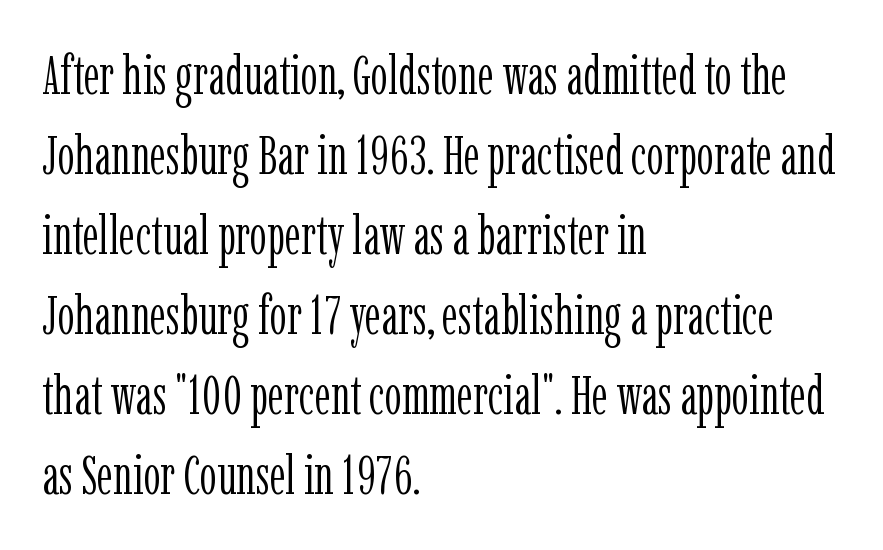
The image shows 54 px light, condensed serif type, upright; set left-aligned, normal line spacing (1.48x), normal letter spacing, not underlined; low stroke contrast and a medium x-height.
